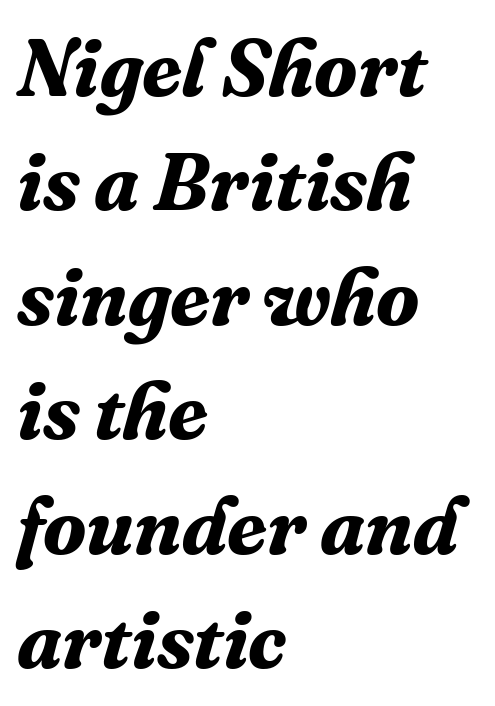
Q: Is the text bold? A: Yes.
Q: Is the text italic (slanted)? A: Yes, it leans right by about 16 degrees.
Q: Is the typeface a serif or a sans-serif typeface? A: Serif.
Q: Is the text underlined? A: No.
Q: How is the paragraph aligned? A: Left-aligned.
Q: Is the spacing between letters normal or unusually wide? A: Normal.
Q: Is the spacing between lines tight, normal or loose? A: Normal.
Q: Width (condensed, normal, or wide)? A: Normal.
Q: Stroke contrast? A: Medium.
Q: x-height? A: Medium.
Q: Monospaced? A: No.
